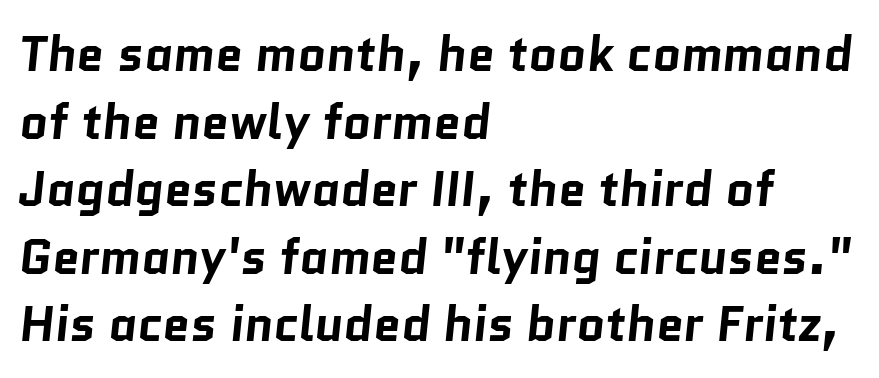
The image shows 49 px bold sans-serif type; set left-aligned, normal line spacing (1.38x), normal letter spacing, not underlined; low stroke contrast and a medium x-height.
